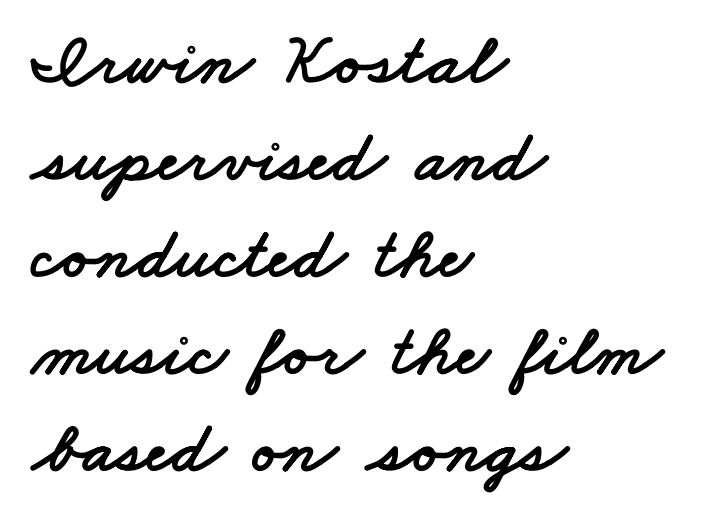
{"serif": "no", "width": "wide", "stroke_contrast": "low", "x_height": "small", "monospaced": "no", "underline": "no", "align": "left", "line_spacing": "normal", "line_spacing_ratio": 1.33, "letter_spacing": "normal", "letter_spacing_em": 0.0, "glyph_px": 73}
